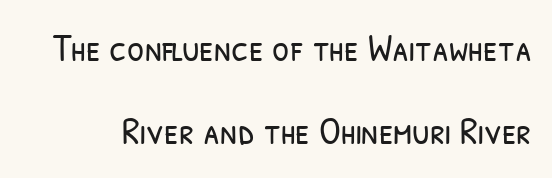
Students, observe: this is what heavily led, spacious text looks like. The font family rendered here belongs to the sans-serif group. The typesetting does not lean heavy: it is not bold. The glyphs are unaccompanied by any horizontal stroke below them. These lines are rendered in a variable-pitch font. In terms of letterspacing, this is plain default setting.
